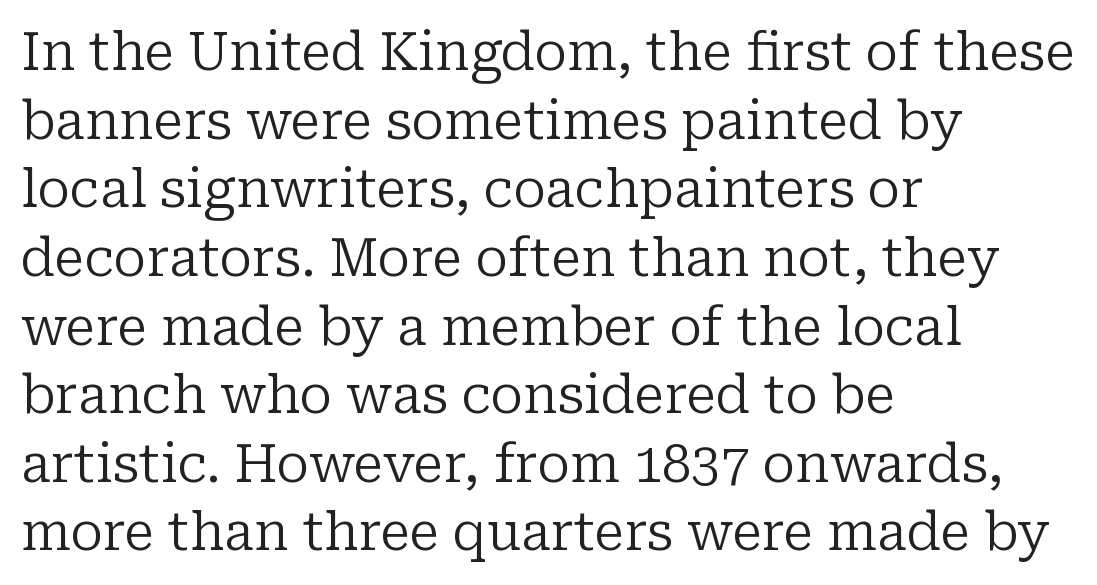
The image shows 52 px regular-weight serif type, upright; set left-aligned, normal line spacing (1.32x), normal letter spacing, not underlined; low stroke contrast and a medium x-height.
